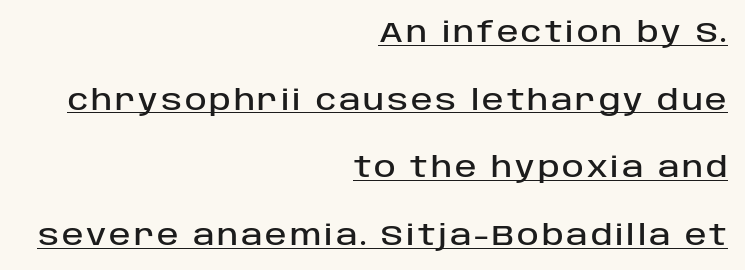
These lines stand farther apart than default settings would place them. The lines in this sample share a right terminus and differ only in where they begin. These lines are rendered in a variable-pitch font. The type family on display is of the sans-serif kind. The type sits square on the baseline with zero lean.
